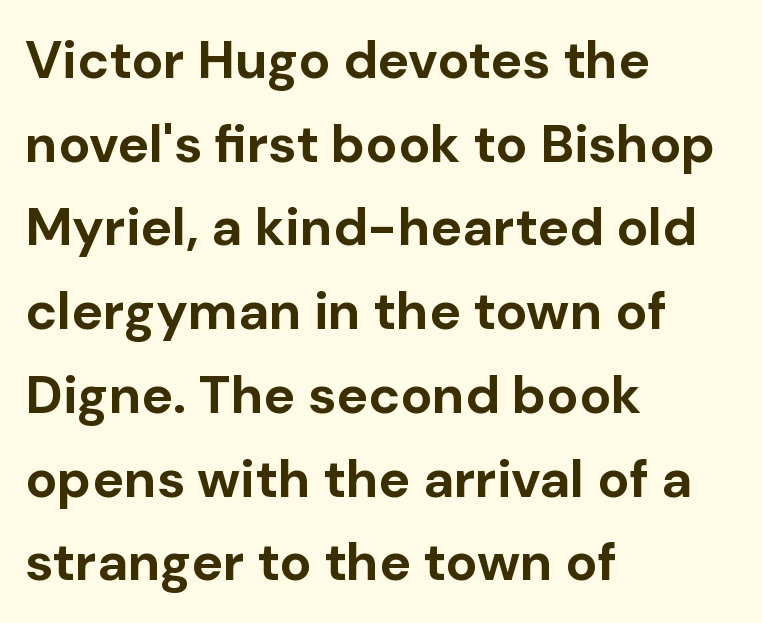
The image shows 53 px bold sans-serif type, upright; set left-aligned, normal line spacing (1.58x), normal letter spacing, not underlined; low stroke contrast and a medium x-height.
